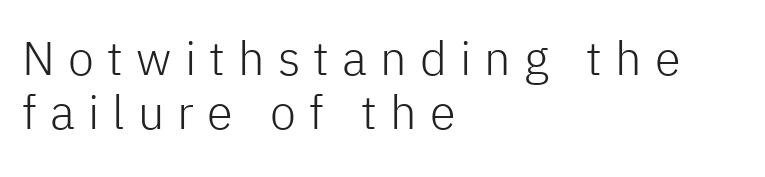
{"serif": "no", "italic": "no", "bold": "no", "weight": "light", "width": "normal", "stroke_contrast": "low", "x_height": "medium", "monospaced": "no", "underline": "no", "align": "left", "line_spacing": "tight", "line_spacing_ratio": 1.14, "letter_spacing": "wide", "letter_spacing_em": 0.28, "glyph_px": 47}
